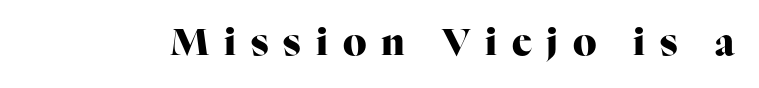
Character widths vary here, with narrow letters taking less room than wide ones. Strong, thick strokes mark this as bold type. Glance below the letters and you will spot only blank space. Unlike italic type, these characters show no tilt at all. The passage shown has open, widely tracked lettering throughout.
